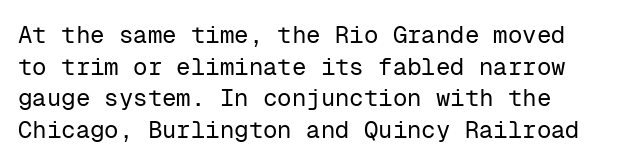
{"italic": "no", "bold": "no", "underline": "no", "line_spacing": "normal", "line_spacing_ratio": 1.32, "letter_spacing": "normal", "letter_spacing_em": 0.0, "glyph_px": 24}
